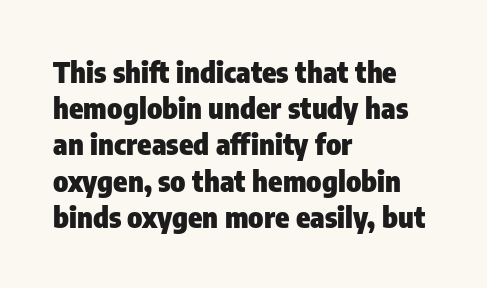
Q: Is the text bold? A: Yes.
Q: Is the text italic (slanted)? A: No, it is upright.
Q: Is the typeface a serif or a sans-serif typeface? A: Sans-serif.
Q: Is the text underlined? A: No.
Q: How is the paragraph aligned? A: Left-aligned.
Q: Is the spacing between letters normal or unusually wide? A: Normal.
Q: Is the spacing between lines tight, normal or loose? A: Normal.
Q: Width (condensed, normal, or wide)? A: Condensed.
Q: Stroke contrast? A: Low.
Q: x-height? A: Medium.
Q: Monospaced? A: No.
